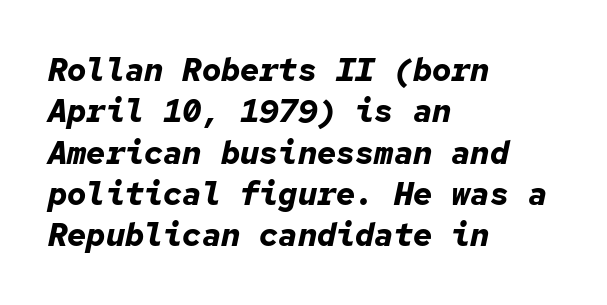
The face used here is monospaced, like something from a code editor. Heft: maximum for text — a bold. A classic flush-left, rag-right setting is used for this passage. Posture: slanted. Any mark beneath the type? The region is blank.
